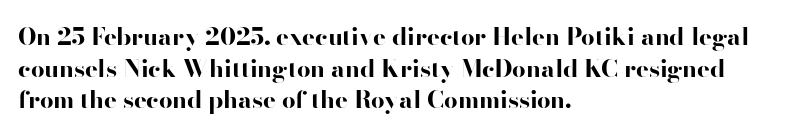
{"italic": "no", "bold": "yes", "underline": "no", "align": "left", "line_spacing": "normal", "line_spacing_ratio": 1.32, "letter_spacing": "normal", "letter_spacing_em": 0.0, "glyph_px": 24}
